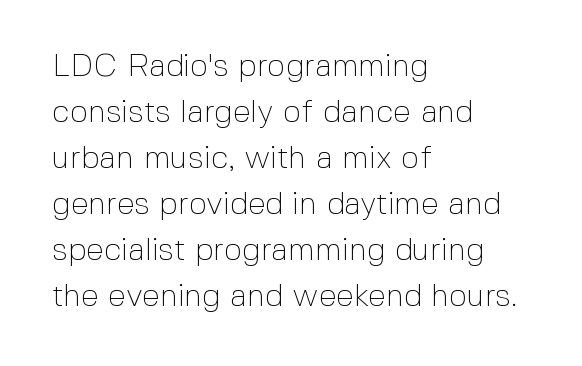
The image shows 32 px thin sans-serif type, upright; set left-aligned, normal line spacing (1.44x), normal letter spacing, not underlined; a medium x-height.
